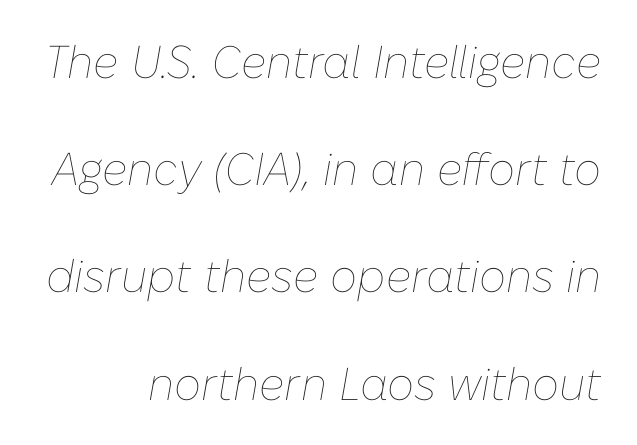
The face used here is proportionally spaced, like ordinary book or web type. If you measured baseline to baseline, you'd find a long distance. Clear beneath every line of the passage. Observe the ordinary spacing: letters are neighbours, not strangers. The letterforms sit at book weight or below.
